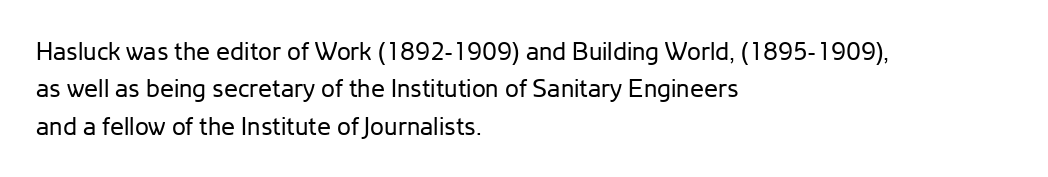
{"italic": "no", "bold": "no", "underline": "no", "align": "left", "line_spacing": "normal", "line_spacing_ratio": 1.5, "letter_spacing": "normal", "letter_spacing_em": 0.0, "glyph_px": 25}
